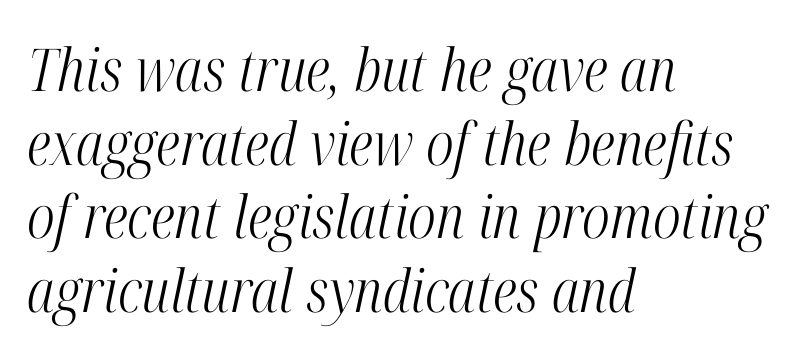
Q: Is the text bold? A: No.
Q: Is the text italic (slanted)? A: Yes, it leans right by about 12 degrees.
Q: Is the typeface a serif or a sans-serif typeface? A: Serif.
Q: Is the text underlined? A: No.
Q: How is the paragraph aligned? A: Left-aligned.
Q: Is the spacing between letters normal or unusually wide? A: Normal.
Q: Is the spacing between lines tight, normal or loose? A: Normal.
Q: Width (condensed, normal, or wide)? A: Condensed.
Q: Stroke contrast? A: High.
Q: x-height? A: Medium.
Q: Monospaced? A: No.
